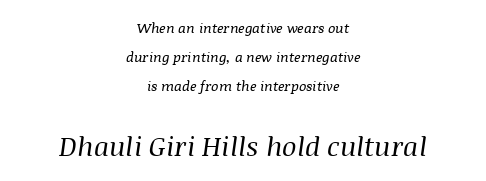
{"italic": "yes", "lean": "right", "slant_degrees": 8, "bold": "no", "underline": "no", "align": "center", "line_spacing": "loose", "line_spacing_ratio": 2.08, "letter_spacing": "normal", "letter_spacing_em": 0.0, "larger_block": "second", "size_ratio": 1.93, "glyph_px": 27}
